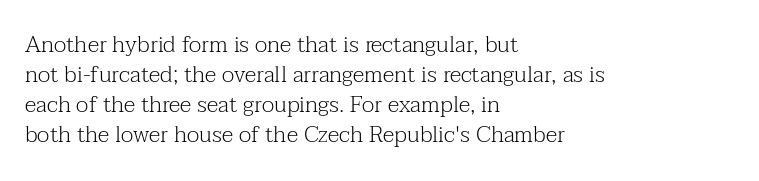
The image shows 23 px text type, upright; set left-aligned, normal line spacing (1.31x), normal letter spacing, not underlined.
